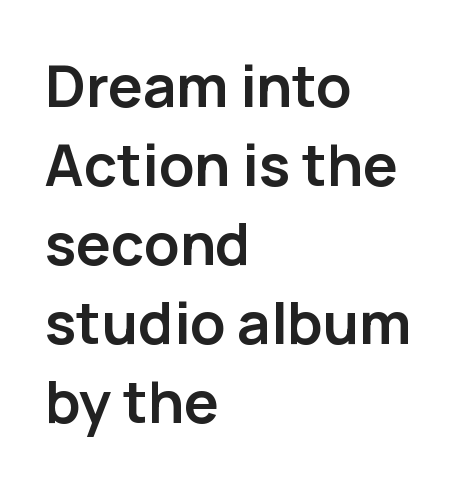
Q: Is the text bold? A: Yes.
Q: Is the text italic (slanted)? A: No, it is upright.
Q: Is the typeface a serif or a sans-serif typeface? A: Sans-serif.
Q: Is the text underlined? A: No.
Q: How is the paragraph aligned? A: Left-aligned.
Q: Is the spacing between letters normal or unusually wide? A: Normal.
Q: Is the spacing between lines tight, normal or loose? A: Normal.
Q: Width (condensed, normal, or wide)? A: Normal.
Q: Stroke contrast? A: Low.
Q: x-height? A: Medium.
Q: Monospaced? A: No.
